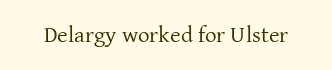
Q: Is the text bold? A: No.
Q: Is the text italic (slanted)? A: No, it is upright.
Q: Is the text underlined? A: No.
Q: Is the spacing between letters normal or unusually wide? A: Normal.
